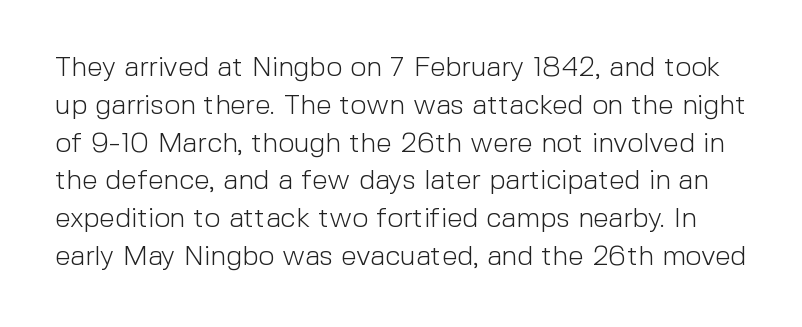
Q: Is the text bold? A: No.
Q: Is the text italic (slanted)? A: No, it is upright.
Q: Is the typeface a serif or a sans-serif typeface? A: Sans-serif.
Q: Is the text underlined? A: No.
Q: Is the spacing between letters normal or unusually wide? A: Normal.
Q: Is the spacing between lines tight, normal or loose? A: Normal.
Q: Width (condensed, normal, or wide)? A: Normal.
Q: x-height? A: Medium.
Q: Monospaced? A: No.
